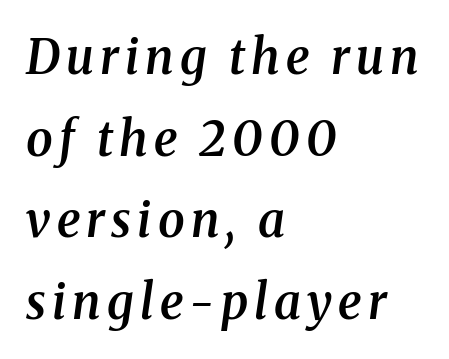
{"serif": "yes", "italic": "yes", "lean": "right", "slant_degrees": 8, "bold": "semi", "weight": "semibold", "width": "normal", "stroke_contrast": "medium", "x_height": "medium", "monospaced": "no", "underline": "no", "align": "left", "line_spacing": "normal", "line_spacing_ratio": 1.7, "glyph_px": 48}
